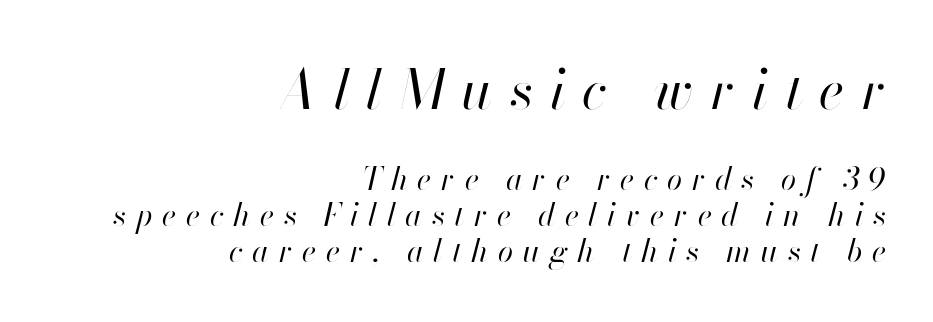
The image shows 55 px regular-weight type, italic (leaning right); set right-aligned, line spacing 1.16x, unusually wide letter spacing (+0.31 em), not underlined; the first (top) block is 1.77x larger; high stroke contrast and a small x-height.
